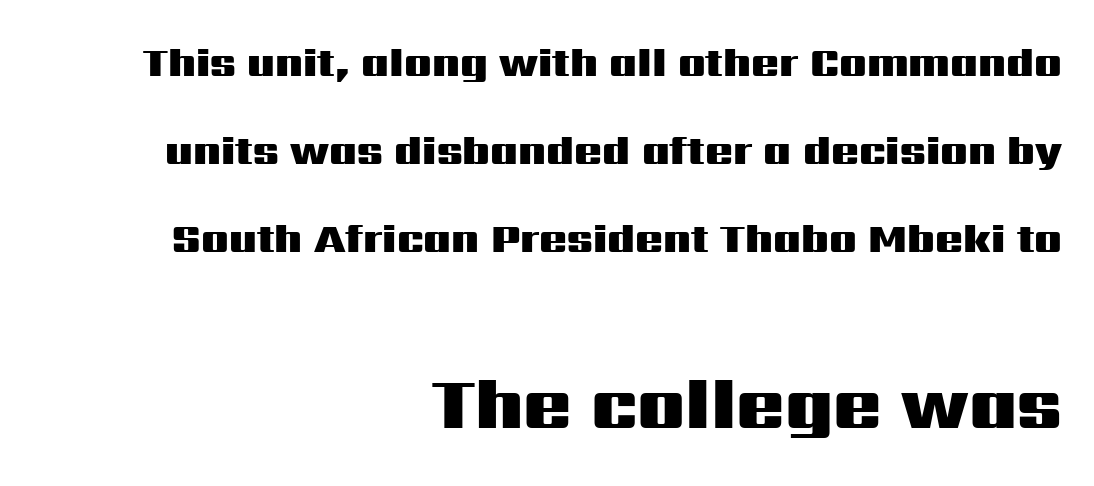
Q: Is the text bold? A: Yes.
Q: Is the text italic (slanted)? A: No, it is upright.
Q: Is the typeface a serif or a sans-serif typeface? A: Sans-serif.
Q: Is the text underlined? A: No.
Q: How is the paragraph aligned? A: Right-aligned.
Q: Is the spacing between letters normal or unusually wide? A: Normal.
Q: Is the spacing between lines tight, normal or loose? A: Loose.
Q: Which block of text is set in a larger size, the first (top) or the second (bottom)? A: The second (bottom) one.
Q: Width (condensed, normal, or wide)? A: Wide.
Q: Stroke contrast? A: Medium.
Q: x-height? A: Medium.
Q: Monospaced? A: No.
